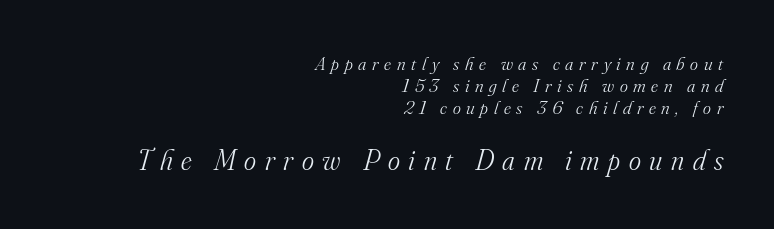
{"serif": "yes", "italic": "yes", "lean": "right", "slant_degrees": 16, "bold": "no", "weight": "light", "width": "normal", "stroke_contrast": "medium", "x_height": "small", "monospaced": "no", "underline": "no", "align": "right", "line_spacing_ratio": 1.17, "letter_spacing": "wide", "letter_spacing_em": 0.3, "larger_block": "second", "size_ratio": 1.53, "glyph_px": 29}
